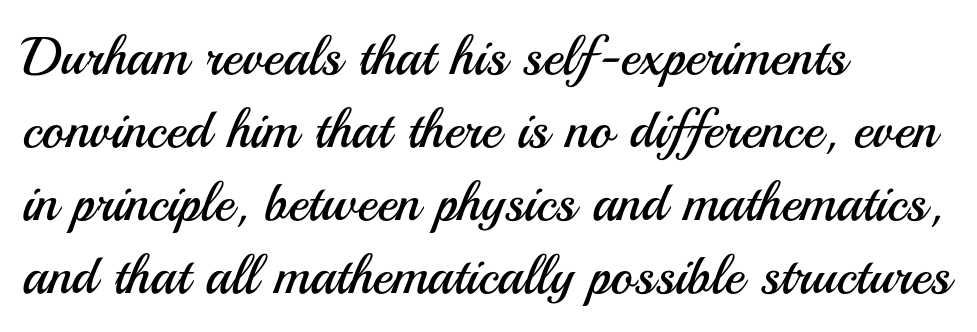
Q: Is the text bold? A: No.
Q: Is the text italic (slanted)? A: Yes.
Q: Is the typeface a serif or a sans-serif typeface? A: Sans-serif.
Q: Is the text underlined? A: No.
Q: How is the paragraph aligned? A: Left-aligned.
Q: Is the spacing between letters normal or unusually wide? A: Normal.
Q: Is the spacing between lines tight, normal or loose? A: Normal.
Q: Width (condensed, normal, or wide)? A: Normal.
Q: Stroke contrast? A: Medium.
Q: x-height? A: Small.
Q: Monospaced? A: No.
